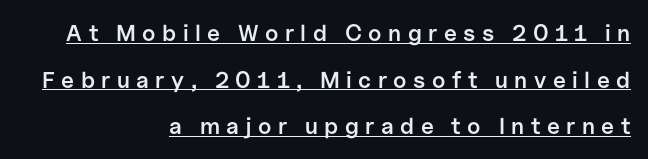
The image shows 23 px text type, upright; set right-aligned, loose line spacing (2.03x), unusually wide letter spacing (+0.28 em), underlined.
